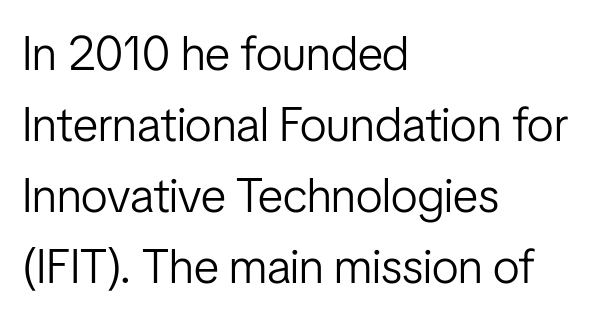
The image shows 48 px light, condensed sans-serif type, upright; set left-aligned, normal line spacing (1.48x), normal letter spacing, not underlined; low stroke contrast and a medium x-height.
